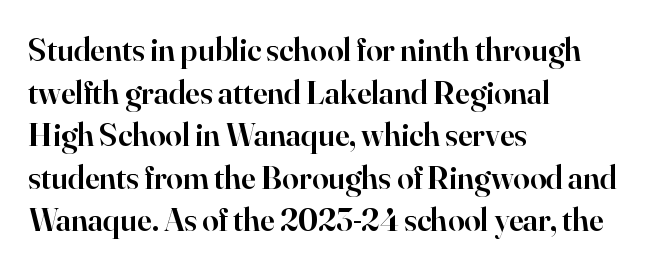
The image shows 33 px semibold serif type, upright; set left-aligned, normal line spacing (1.29x), normal letter spacing, not underlined; high stroke contrast and a small x-height.
